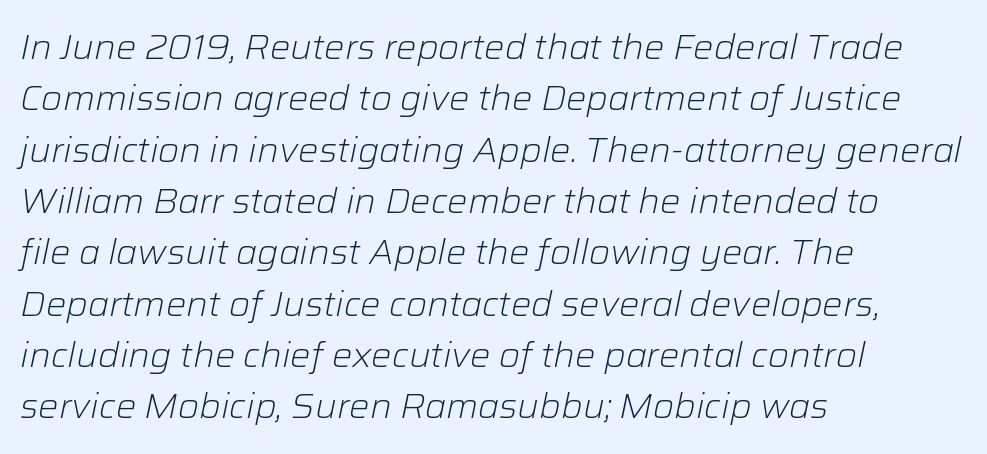
Summary of vertical rhythm: regular, with standard interline spacing. Caption: multi-line text, flush left, ragged right. No heavy texture on the line: the type isn't bold. The foot of each line stays bare and open. You could call the tracking neutral — neither tight nor loose.
